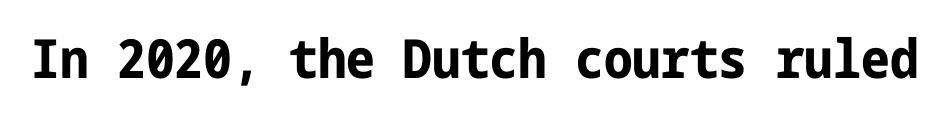
Q: Is the text bold? A: Yes.
Q: Is the text italic (slanted)? A: No, it is upright.
Q: Is the typeface a serif or a sans-serif typeface? A: Sans-serif.
Q: Is the text underlined? A: No.
Q: Is the spacing between letters normal or unusually wide? A: Normal.
Q: Width (condensed, normal, or wide)? A: Condensed.
Q: Stroke contrast? A: Low.
Q: x-height? A: Medium.
